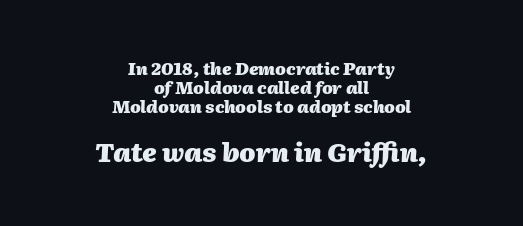
{"italic": "yes", "lean": "right", "slant_degrees": 2, "bold": "yes", "underline": "no", "align": "center", "line_spacing": "tight", "line_spacing_ratio": 1.11, "letter_spacing": "normal", "letter_spacing_em": 0.0, "larger_block": "second", "size_ratio": 1.53, "glyph_px": 26}
